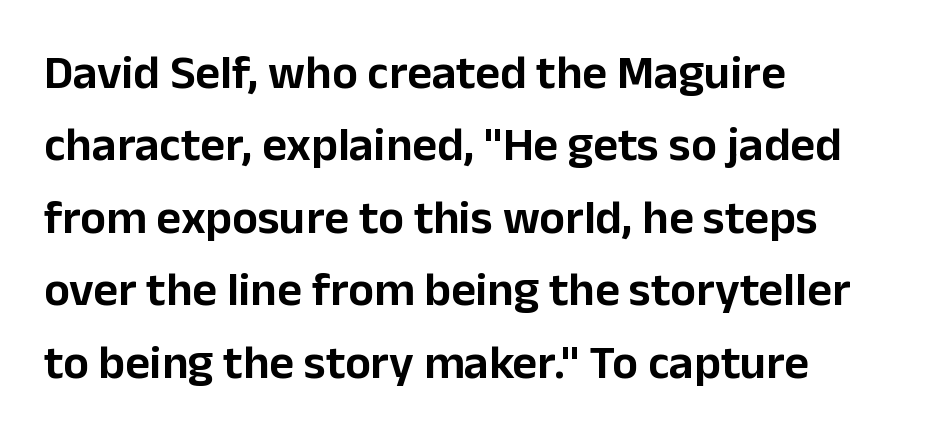
This sample has the flowing, uneven cadence of proportional lettering. Underline: absent. Quick note: interline space is typical. The letters stand upright; this is a roman face. This sample uses a sans-serif face.
